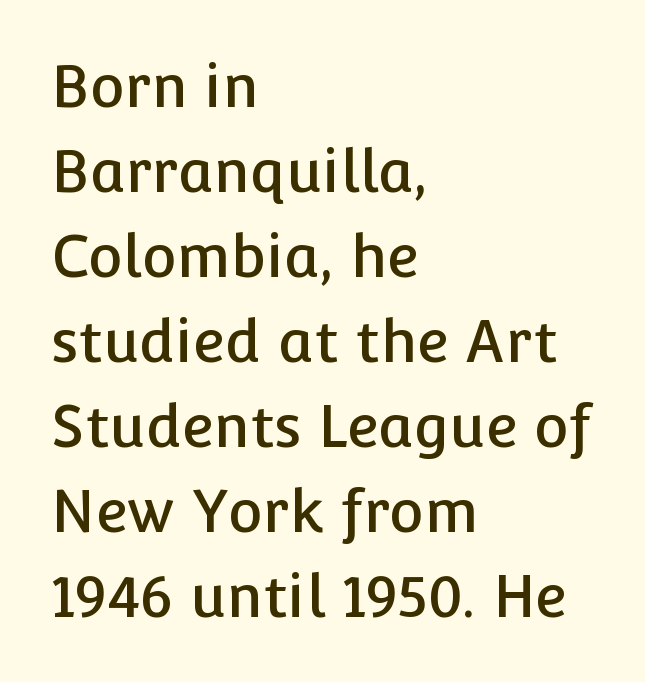
Q: Is the text italic (slanted)? A: No, it is upright.
Q: Is the typeface a serif or a sans-serif typeface? A: Sans-serif.
Q: Is the text underlined? A: No.
Q: How is the paragraph aligned? A: Left-aligned.
Q: Is the spacing between letters normal or unusually wide? A: Normal.
Q: Is the spacing between lines tight, normal or loose? A: Normal.
Q: Width (condensed, normal, or wide)? A: Normal.
Q: Stroke contrast? A: Low.
Q: x-height? A: Medium.
Q: Monospaced? A: No.
